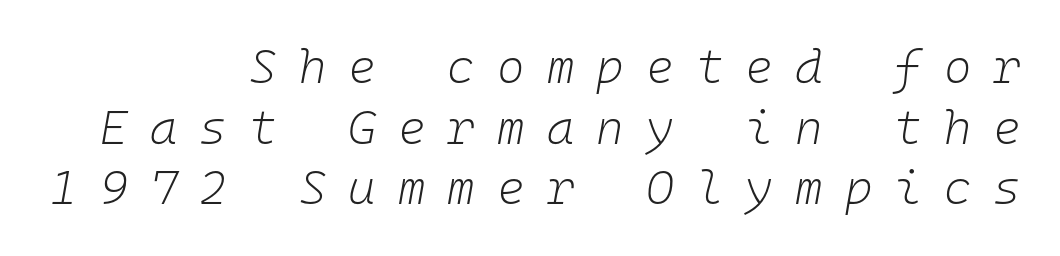
{"italic": "yes", "lean": "right", "slant_degrees": 10, "bold": "no", "weight": "light", "width": "normal", "stroke_contrast": "low", "x_height": "medium", "monospaced": "yes", "underline": "no", "align": "right", "line_spacing": "normal", "line_spacing_ratio": 1.29, "letter_spacing": "wide", "letter_spacing_em": 0.47, "glyph_px": 47}
